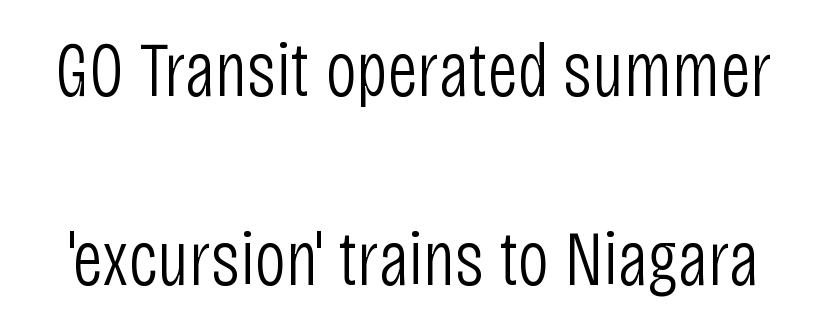
Q: Is the text bold? A: No.
Q: Is the text italic (slanted)? A: No, it is upright.
Q: Is the typeface a serif or a sans-serif typeface? A: Sans-serif.
Q: Is the text underlined? A: No.
Q: Is the spacing between letters normal or unusually wide? A: Normal.
Q: Is the spacing between lines tight, normal or loose? A: Loose.
Q: Width (condensed, normal, or wide)? A: Condensed.
Q: Stroke contrast? A: Low.
Q: x-height? A: Large.
Q: Monospaced? A: No.
